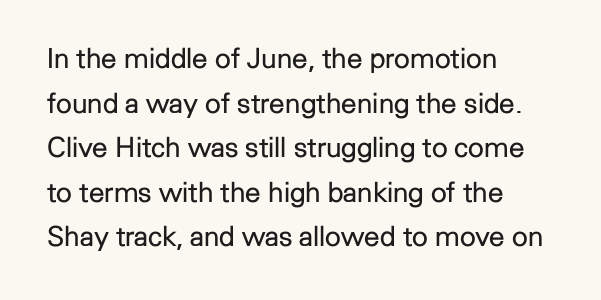
Reading down the column, the eye jumps a familiar distance to each next line. The setting favours the left margin, as ordinary paragraphs usually do. No italicization has been applied; the sample stays upright. Underlining? Definitely not there.
